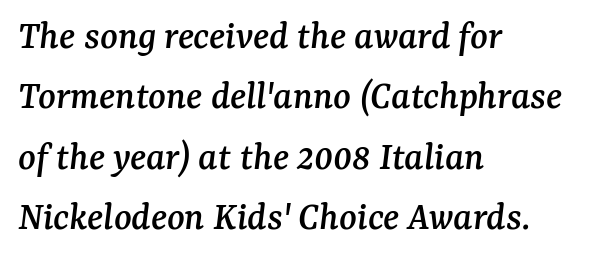
Varying glyph widths throughout — classic text-font behaviour. Italic: yes, the glyphs are oblique. The characters display serif detailing at their extremities. The line-height multiplier appears to be the usual default. Letters rest on an invisible, unmarked baseline. Does extra space separate the letters? No, they use regular spacing.
